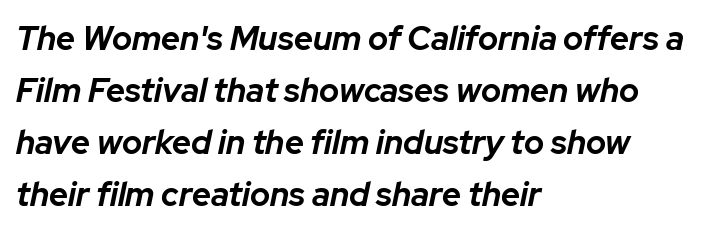
You could not count columns in this text — the font is proportionally spaced. The rag falls on the right side of this text block. Notice how thick the strokes are: this is what a full bold looks like. The whole block is typeset with a tilt. Descenders hang freely into open space. Vertically, the passage feels balanced, rows spaced as you'd expect.
